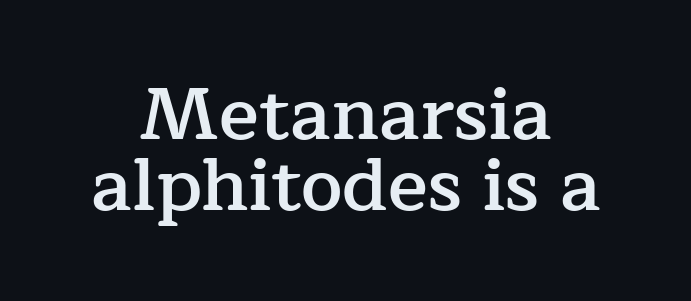
Q: Is the text bold? A: Semi-bold.
Q: Is the text italic (slanted)? A: No, it is upright.
Q: Is the typeface a serif or a sans-serif typeface? A: Serif.
Q: Is the text underlined? A: No.
Q: How is the paragraph aligned? A: Centered.
Q: Is the spacing between letters normal or unusually wide? A: Normal.
Q: Is the spacing between lines tight, normal or loose? A: Tight.
Q: Width (condensed, normal, or wide)? A: Normal.
Q: Stroke contrast? A: Low.
Q: x-height? A: Medium.
Q: Monospaced? A: No.
